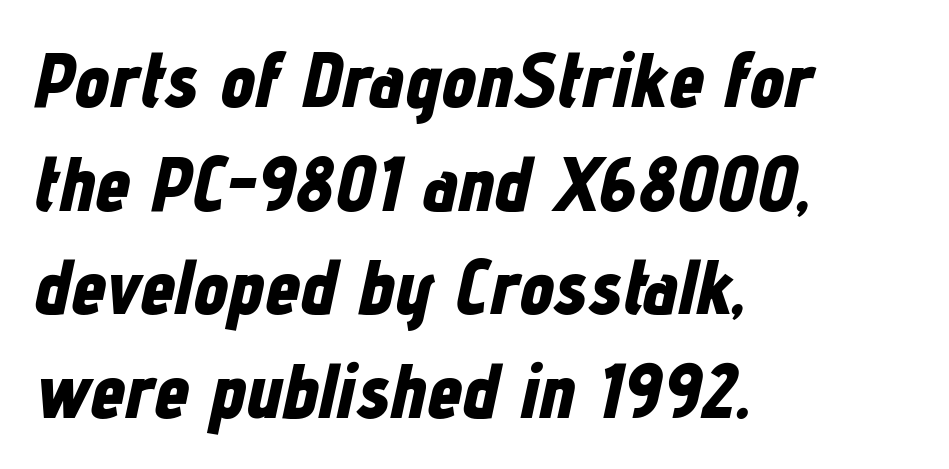
Descenders are the only things crossing below the line. The rendering uses natural spacing where letterforms have individual widths. Notice how thick the strokes are: this is what a full bold looks like. The letterforms sit shoulder to shoulder at normal distance.
